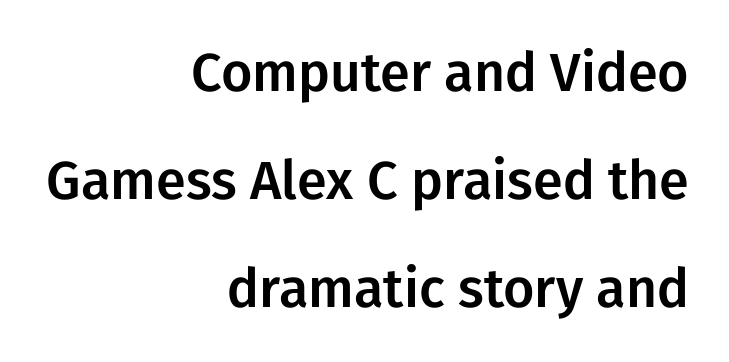
The axis of the letterforms is exactly vertical. A flush-right, rag-left setting is used for this passage. Note the varied advance widths — an 'i' is clearly narrower than an 'm'. Words float on clear page, feet unadorned. What's the leading like? Stretched, with rows far apart. There is no visible air inserted between adjacent glyphs.
